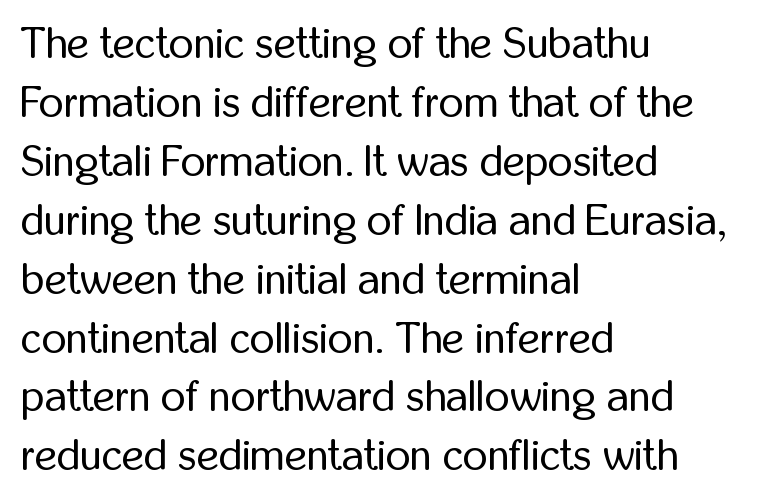
Q: Is the text bold? A: No.
Q: Is the text italic (slanted)? A: No, it is upright.
Q: Is the typeface a serif or a sans-serif typeface? A: Sans-serif.
Q: Is the text underlined? A: No.
Q: How is the paragraph aligned? A: Left-aligned.
Q: Is the spacing between letters normal or unusually wide? A: Normal.
Q: Is the spacing between lines tight, normal or loose? A: Normal.
Q: Width (condensed, normal, or wide)? A: Condensed.
Q: Stroke contrast? A: Low.
Q: x-height? A: Medium.
Q: Monospaced? A: No.
